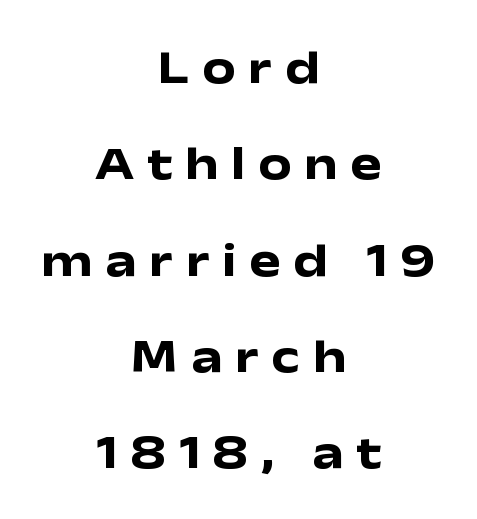
Style check: upright. Do the characters align in a grid? No, the font is proportional. In CSS terms this would be text-align: center. Tracking value appears strongly positive — letters spread wide.
